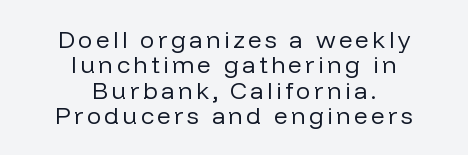
{"italic": "no", "bold": "no", "underline": "no", "align": "center", "line_spacing": "tight", "line_spacing_ratio": 1.06, "glyph_px": 24}
